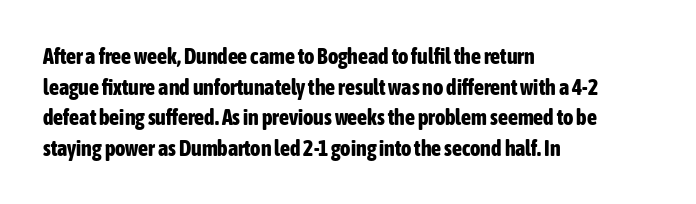
Q: Is the text bold? A: Yes.
Q: Is the text italic (slanted)? A: No, it is upright.
Q: Is the text underlined? A: No.
Q: How is the paragraph aligned? A: Left-aligned.
Q: Is the spacing between letters normal or unusually wide? A: Normal.
Q: Is the spacing between lines tight, normal or loose? A: Normal.
